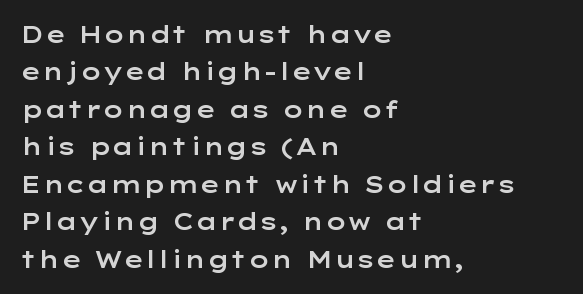
The image shows 23 px text type, upright; set left-aligned, normal line spacing (1.63x), normal letter spacing, not underlined.
